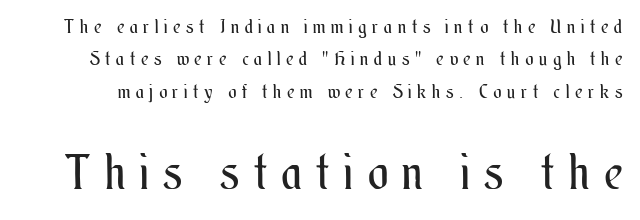
If you squint, the bottom block still reads clearly — it's the larger of the two. In terms of leading, this rendering sits right in the middle. Has an underline been added? It has not. The letterforms stand isolated, each surrounded by extra space.
